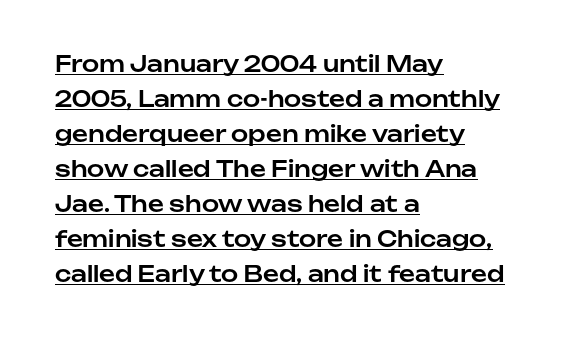
Compared with a centered layout, this one pins lines to the left instead. The space between consecutive lines is moderate. In terms of letterspacing, this is plain default setting. This sample carries an underscore along the baseline area. Does the lettering tilt? It doesn't — this is upright.
